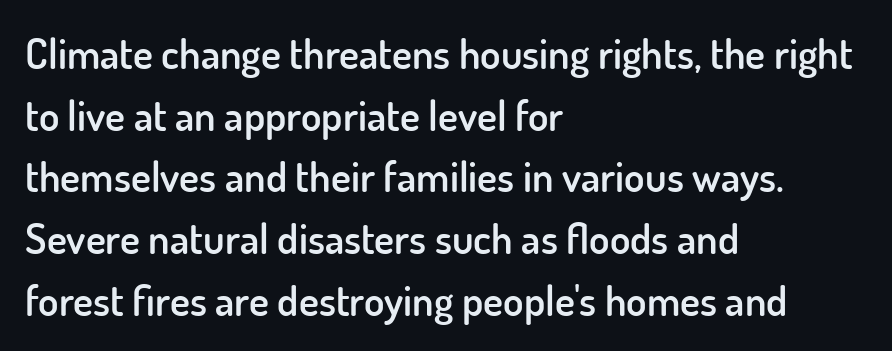
The image shows 42 px semibold sans-serif type, upright; set left-aligned, normal line spacing (1.47x), normal letter spacing, not underlined; low stroke contrast and a small x-height.
